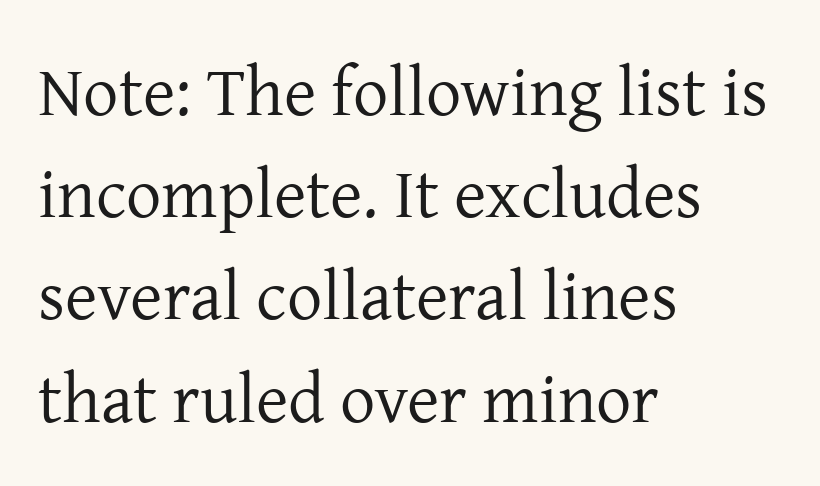
Vertically, the passage feels balanced, rows spaced as you'd expect. Honestly, there is no underline to notice here at all. Nothing heavy about these letters — not bold at all. Character widths vary here, with narrow letters taking less room than wide ones. This sample uses plain, unmodified letter spacing. When letters stand straight like this, we call the style roman or upright.
